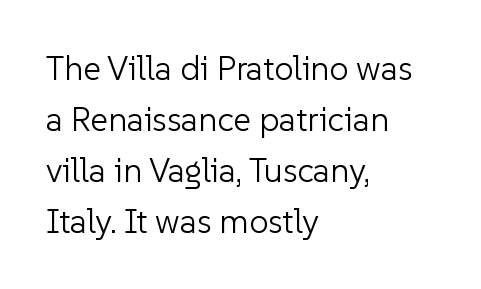
The image shows 34 px light sans-serif type, upright; set left-aligned, normal line spacing (1.5x), normal letter spacing, not underlined; low stroke contrast and a medium x-height.
